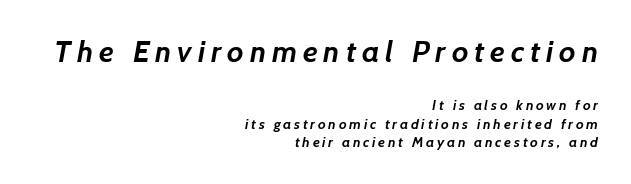
The image shows 30 px semibold sans-serif type; set right-aligned, normal line spacing (1.31x), unusually wide letter spacing (+0.2 em), not underlined; the first (top) block is 2.14x larger; low stroke contrast and a medium x-height.
